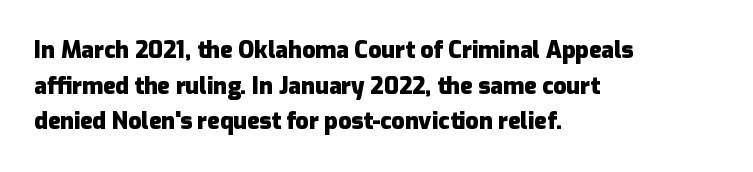
The image shows 23 px bold type, upright; set left-aligned, normal line spacing (1.55x), normal letter spacing, not underlined.
